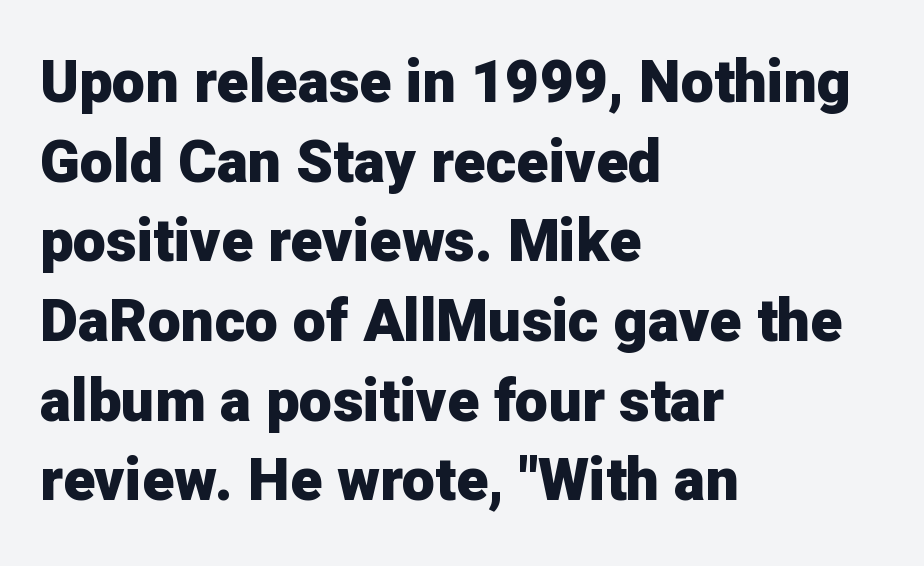
Q: Is the text bold? A: Yes.
Q: Is the text italic (slanted)? A: No, it is upright.
Q: Is the typeface a serif or a sans-serif typeface? A: Sans-serif.
Q: Is the text underlined? A: No.
Q: How is the paragraph aligned? A: Left-aligned.
Q: Is the spacing between letters normal or unusually wide? A: Normal.
Q: Is the spacing between lines tight, normal or loose? A: Normal.
Q: Width (condensed, normal, or wide)? A: Normal.
Q: Stroke contrast? A: Low.
Q: x-height? A: Medium.
Q: Monospaced? A: No.
